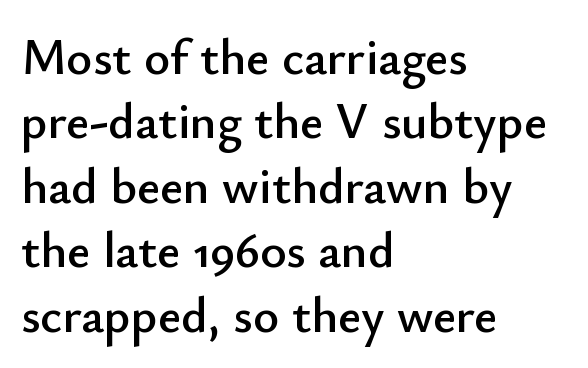
The image shows 50 px sans-serif type, upright; set left-aligned, normal line spacing (1.29x), normal letter spacing, not underlined; low stroke contrast and a small x-height.
